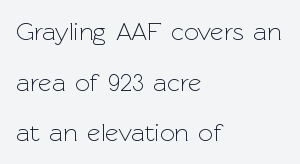
{"italic": "no", "bold": "no", "underline": "no", "align": "left", "line_spacing": "loose", "line_spacing_ratio": 1.95, "letter_spacing": "normal", "letter_spacing_em": 0.0, "glyph_px": 26}
